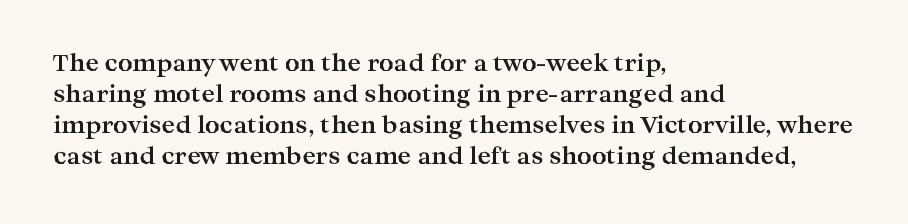
Q: Is the text bold? A: Yes.
Q: Is the text italic (slanted)? A: No, it is upright.
Q: Is the text underlined? A: No.
Q: How is the paragraph aligned? A: Left-aligned.
Q: Is the spacing between letters normal or unusually wide? A: Normal.
Q: Is the spacing between lines tight, normal or loose? A: Normal.
